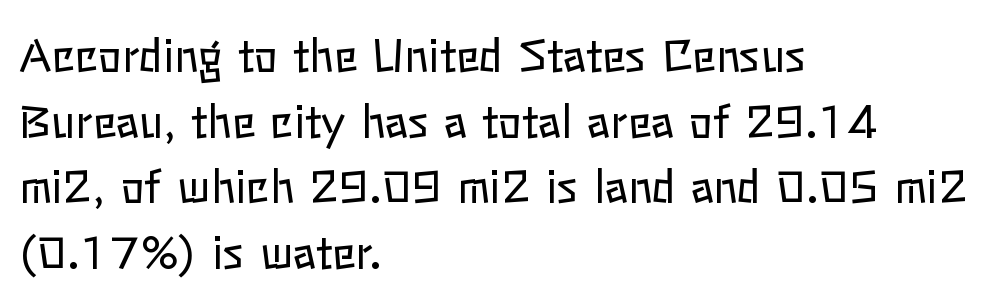
Inter-character spacing is left at the font's built-in metrics. The weight would be labelled regular, book, light, or lighter still. This is the regular roman posture of the typeface. This rendering uses left alignment, leaving the right contour irregular.
